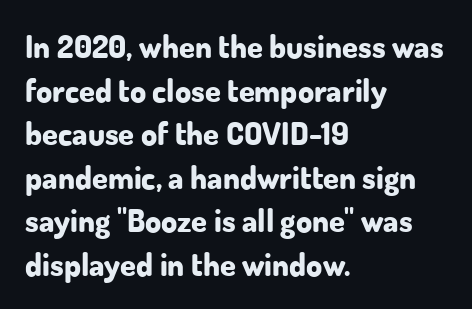
Q: Is the text bold? A: Yes.
Q: Is the text italic (slanted)? A: No, it is upright.
Q: Is the typeface a serif or a sans-serif typeface? A: Sans-serif.
Q: Is the text underlined? A: No.
Q: How is the paragraph aligned? A: Left-aligned.
Q: Is the spacing between letters normal or unusually wide? A: Normal.
Q: Is the spacing between lines tight, normal or loose? A: Normal.
Q: Width (condensed, normal, or wide)? A: Normal.
Q: Stroke contrast? A: Low.
Q: x-height? A: Small.
Q: Monospaced? A: No.
